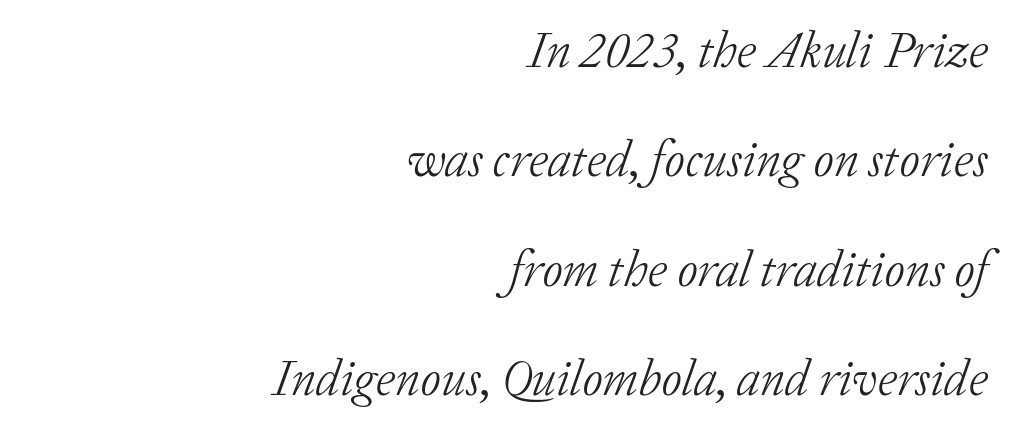
The rendering applies a slant to the glyphs. Vertical stems look standard width or narrower in stroke. The gaps between neighbouring characters are ordinary and unremarkable. The letters advance in unequal steps, a hallmark of proportional type.
